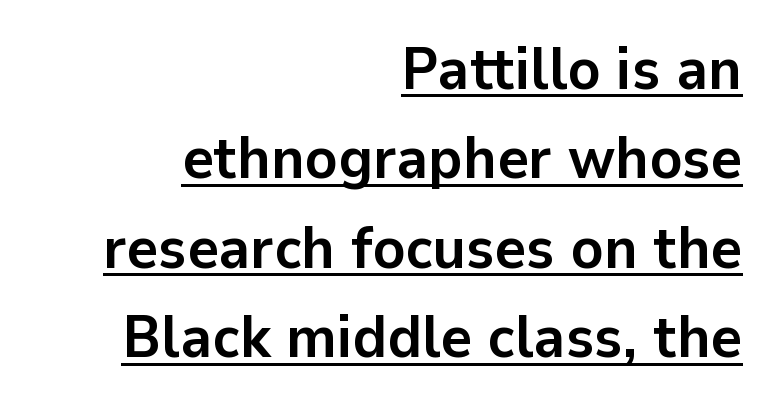
{"serif": "no", "italic": "no", "bold": "yes", "weight": "semibold", "width": "normal", "stroke_contrast": "low", "x_height": "medium", "monospaced": "no", "underline": "yes", "align": "right", "line_spacing": "normal", "line_spacing_ratio": 1.49, "letter_spacing": "normal", "letter_spacing_em": 0.0, "glyph_px": 60}
